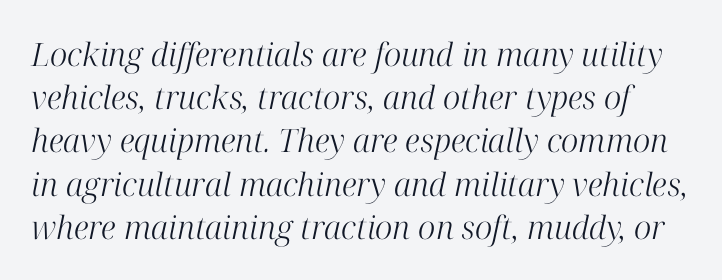
The image shows 32 px light serif type, italic (leaning right); set normal line spacing (1.35x), normal letter spacing, not underlined; high stroke contrast and a medium x-height.
